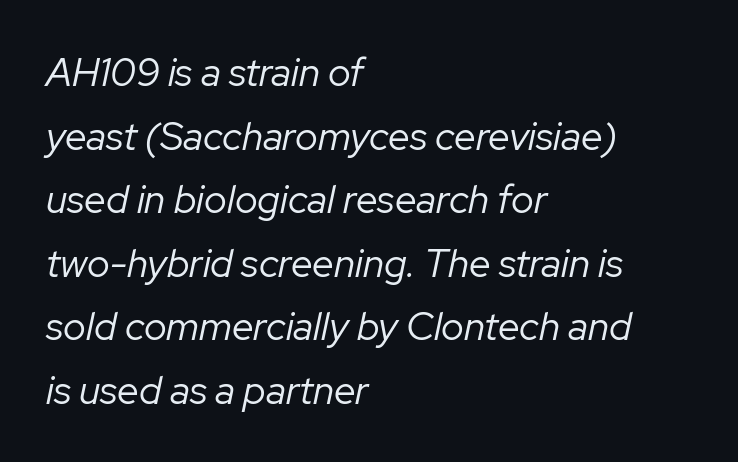
Normally led — the rows are evenly, conventionally spaced. These lines are set flush left with a ragged right edge. Between one letter and the next there's only the usual sliver of space. Underlining? Definitely not there.
